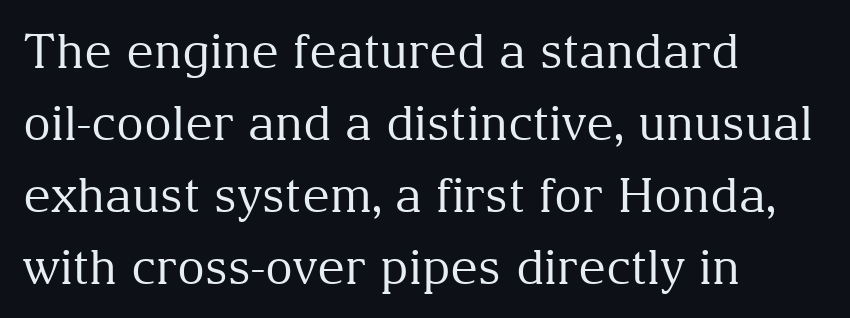
The image shows 48 px regular-weight serif type, upright; set left-aligned, normal line spacing (1.5x), normal letter spacing, not underlined; medium stroke contrast and a medium x-height.
